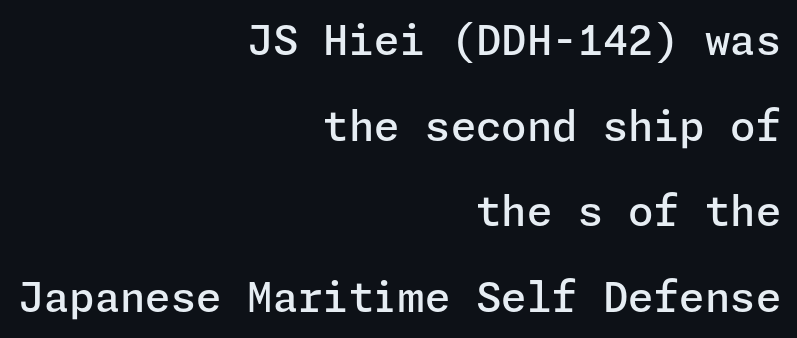
Standard letterfit; no display-style spreading of the glyphs. This rendering employs a face without finishing strokes, i.e., a sans-serif. One-word summary of the alignment: right. Ascenders rise straight up at ninety degrees. Vertical spacing — loose. The letters are semibold — heavier than regular but short of a full bold.
